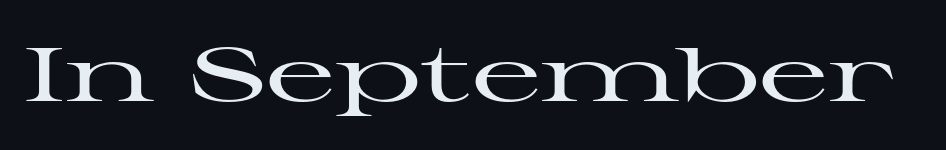
{"serif": "yes", "italic": "no", "width": "wide", "stroke_contrast": "high", "x_height": "medium", "monospaced": "no", "underline": "no", "letter_spacing": "normal", "letter_spacing_em": 0.0, "glyph_px": 76}
